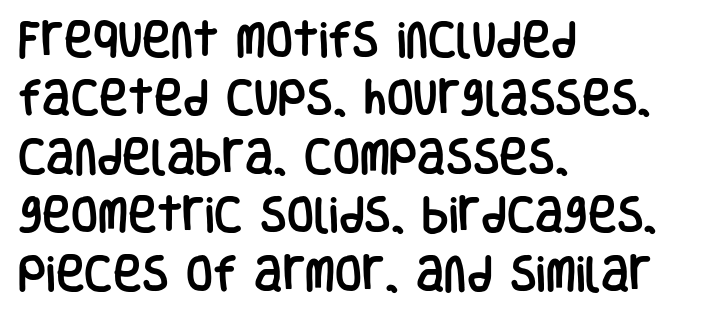
Q: Is the text italic (slanted)? A: No, it is upright.
Q: Is the typeface a serif or a sans-serif typeface? A: Sans-serif.
Q: Is the text underlined? A: No.
Q: How is the paragraph aligned? A: Left-aligned.
Q: Is the spacing between letters normal or unusually wide? A: Normal.
Q: Is the spacing between lines tight, normal or loose? A: Normal.
Q: Width (condensed, normal, or wide)? A: Condensed.
Q: Stroke contrast? A: Low.
Q: x-height? A: Large.
Q: Monospaced? A: No.
